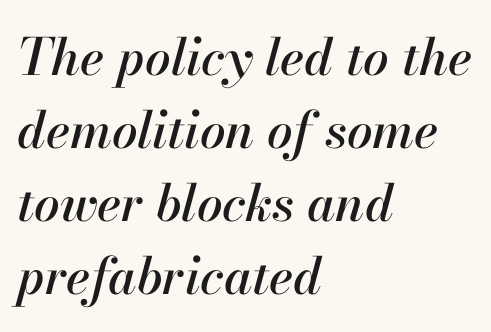
Q: Is the text italic (slanted)? A: Yes, it leans right by about 13 degrees.
Q: Is the text underlined? A: No.
Q: How is the paragraph aligned? A: Left-aligned.
Q: Is the spacing between letters normal or unusually wide? A: Normal.
Q: Is the spacing between lines tight, normal or loose? A: Normal.
Q: Width (condensed, normal, or wide)? A: Normal.
Q: Stroke contrast? A: High.
Q: x-height? A: Small.
Q: Monospaced? A: No.
